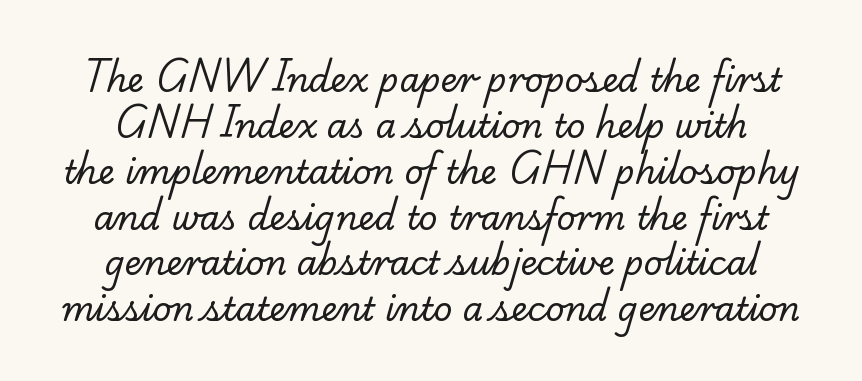
The rendering uses a moderate line-height, typical for paragraphs. Type without underlining. Is the block centered? Yes — each line is placed symmetrically about the middle. The strokes carry an ordinary text weight at most. What stands out about the letter spacing? Nothing — it is the standard amount.
